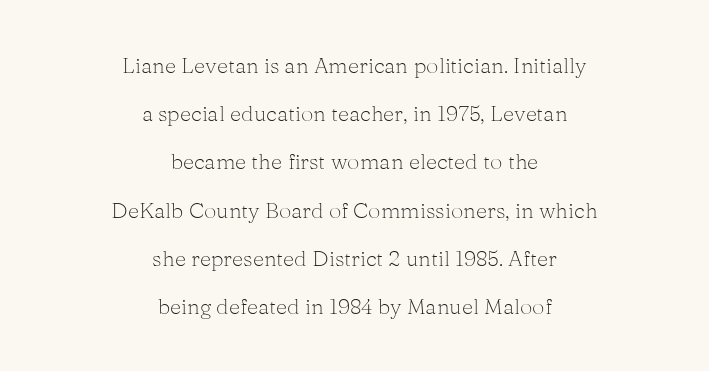
Q: Is the text bold? A: No.
Q: Is the text italic (slanted)? A: No, it is upright.
Q: Is the text underlined? A: No.
Q: How is the paragraph aligned? A: Centered.
Q: Is the spacing between letters normal or unusually wide? A: Normal.
Q: Is the spacing between lines tight, normal or loose? A: Loose.
